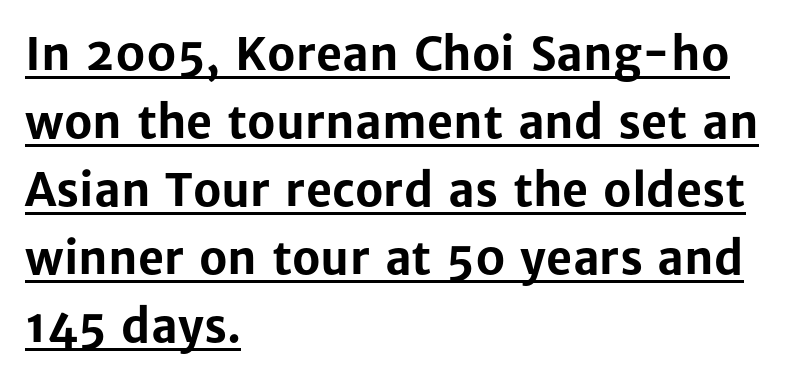
These lines are rendered in a variable-pitch font. Notice how the passage keeps a crisp vertical edge on the left only. The face used here is rendered with its standard letterfit. The sample has been set heavy, in full bold.
